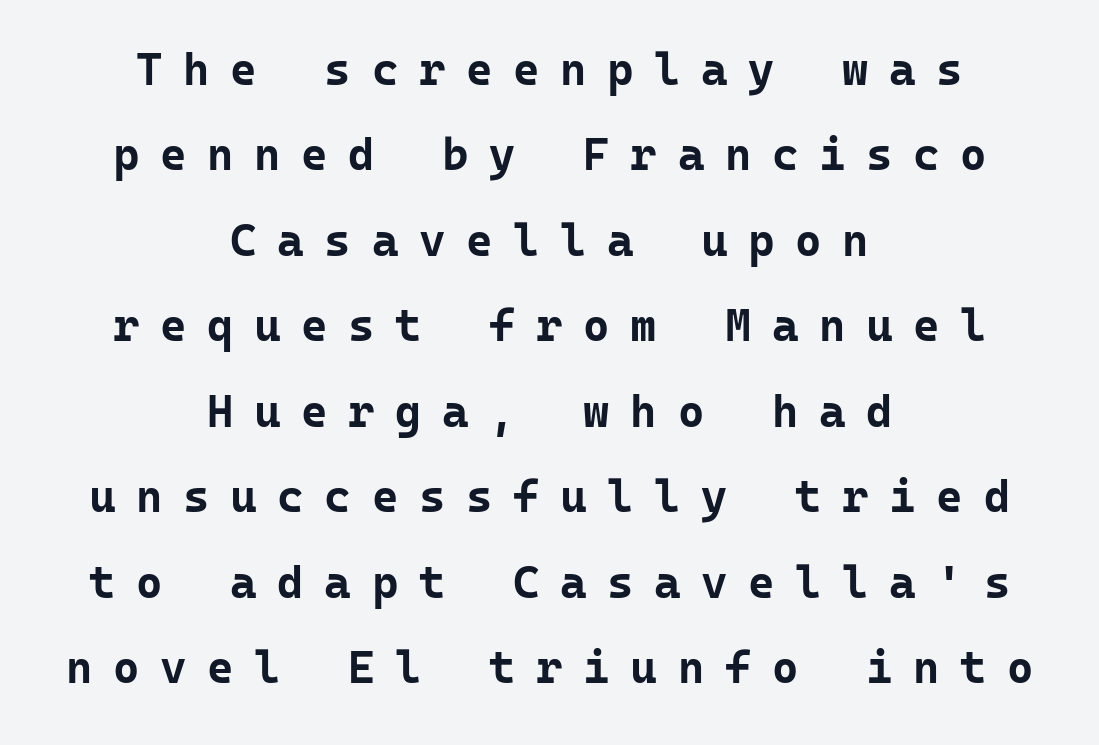
The image shows 45 px bold sans-serif type, upright, monospaced; set centered, loose line spacing (1.9x), unusually wide letter spacing (+0.46 em), not underlined; low stroke contrast and a medium x-height.
